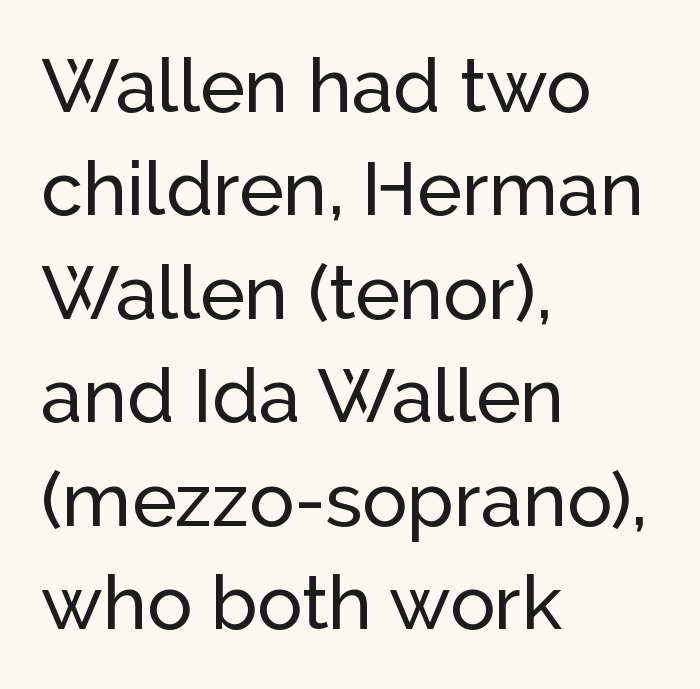
The image shows 75 px sans-serif type, upright; set left-aligned, normal line spacing (1.38x), normal letter spacing, not underlined; low stroke contrast and a medium x-height.
